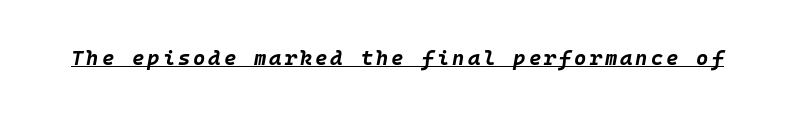
Q: Is the text bold? A: Yes.
Q: Is the text italic (slanted)? A: Yes, it leans right by about 10 degrees.
Q: Is the text underlined? A: Yes.
